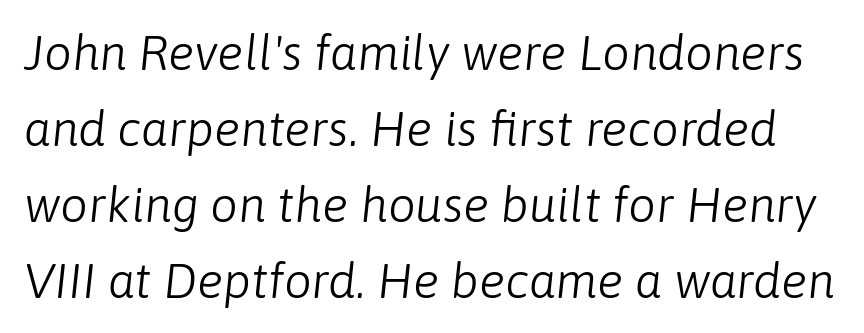
The image shows 49 px light type, italic (leaning right); set normal line spacing (1.55x), normal letter spacing, not underlined; low stroke contrast and a medium x-height.
